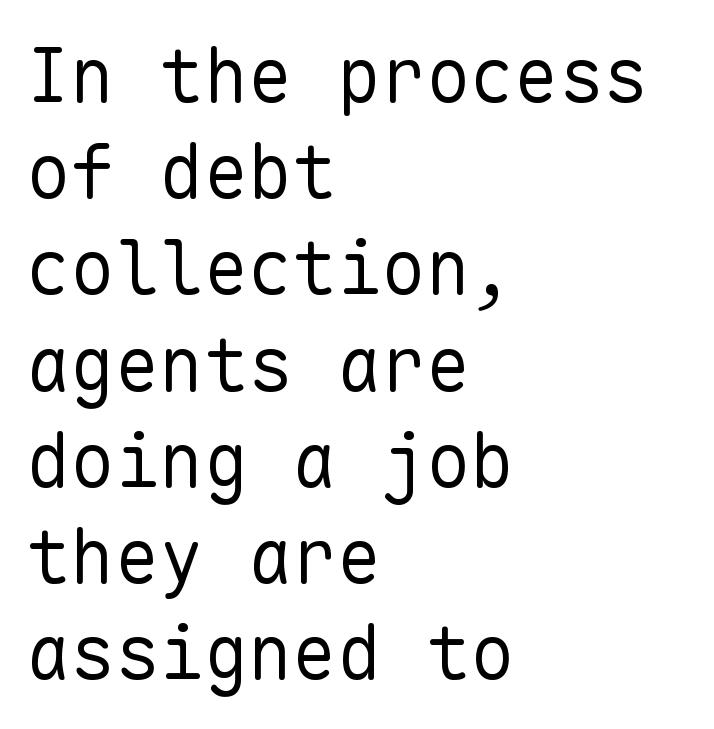
{"serif": "no", "italic": "no", "bold": "no", "weight": "regular", "width": "normal", "stroke_contrast": "low", "x_height": "medium", "monospaced": "yes", "underline": "no", "align": "left", "line_spacing": "normal", "line_spacing_ratio": 1.3, "letter_spacing": "normal", "letter_spacing_em": 0.0, "glyph_px": 74}
